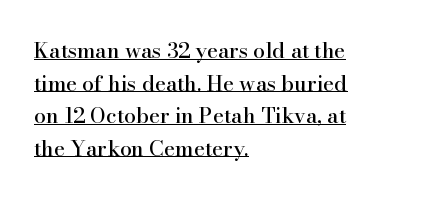
The image shows 21 px text type, upright; set left-aligned, normal line spacing (1.55x), normal letter spacing, underlined.
